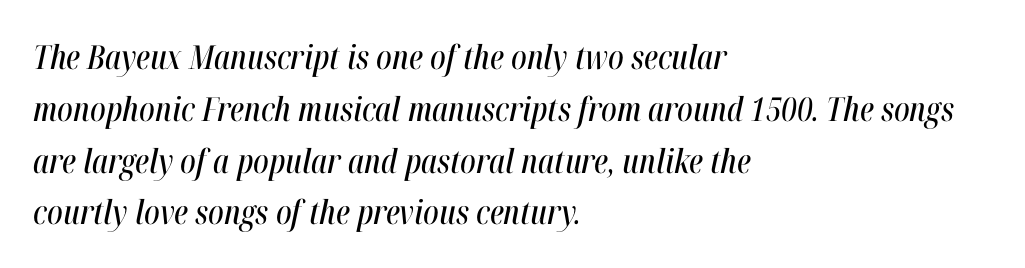
{"italic": "yes", "lean": "right", "slant_degrees": 12, "width": "condensed", "stroke_contrast": "high", "x_height": "medium", "monospaced": "no", "underline": "no", "align": "left", "line_spacing": "normal", "line_spacing_ratio": 1.57, "letter_spacing": "normal", "letter_spacing_em": 0.0, "glyph_px": 33}
